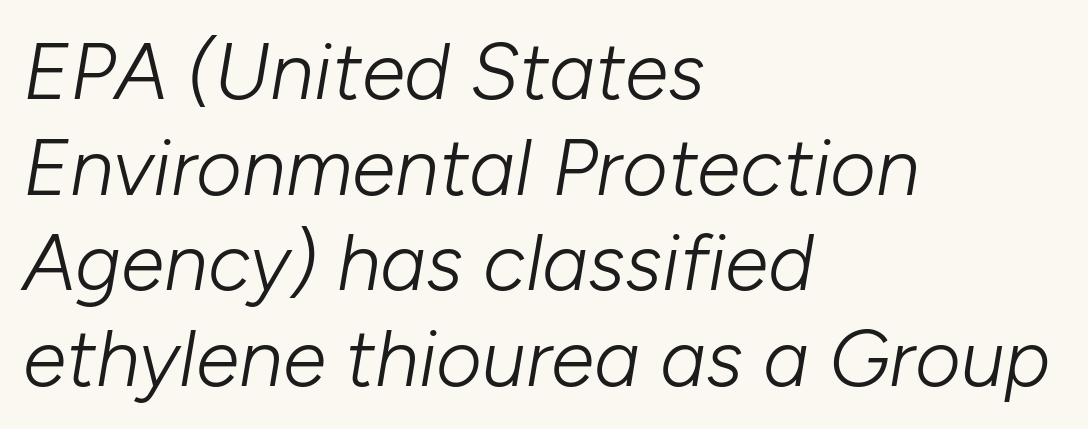
Stems here are at most as thick as an everyday book face. The face used here is proportionally spaced, like ordinary book or web type. Compared with ordinary roman type, these characters are visibly tilted. The horizontal fit of the characters is conventional and even. One-word summary of the alignment: left. The foot of each line stays bare and open.
